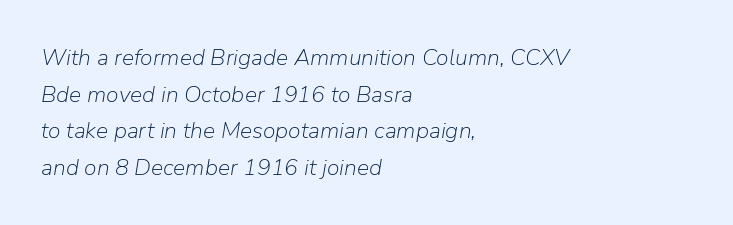
The image shows 23 px text type, italic (leaning right); set left-aligned, normal line spacing (1.59x), normal letter spacing, not underlined.
